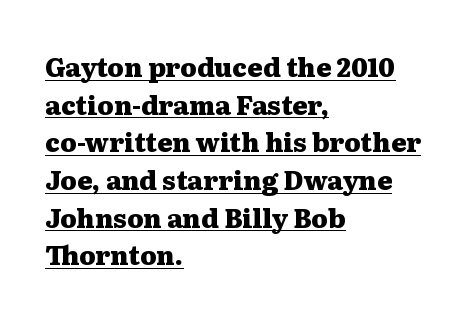
{"italic": "no", "bold": "yes", "underline": "yes", "align": "left", "line_spacing": "normal", "line_spacing_ratio": 1.45, "letter_spacing": "normal", "letter_spacing_em": 0.0, "glyph_px": 26}
